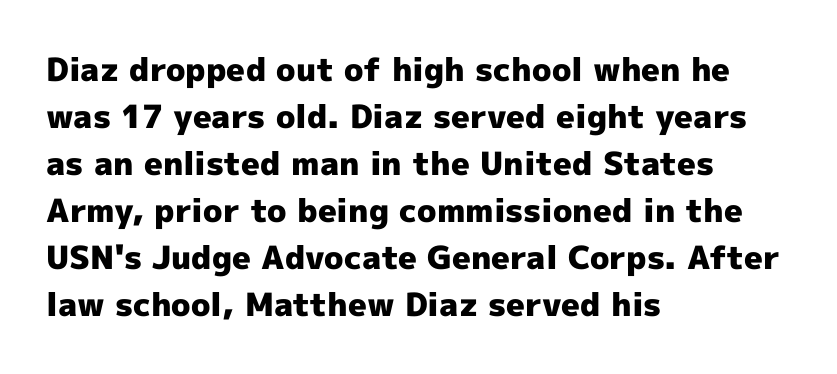
{"serif": "no", "italic": "no", "bold": "yes", "weight": "heavy", "width": "normal", "x_height": "medium", "monospaced": "no", "underline": "no", "align": "left", "line_spacing": "normal", "line_spacing_ratio": 1.47, "letter_spacing": "normal", "letter_spacing_em": 0.0, "glyph_px": 32}
